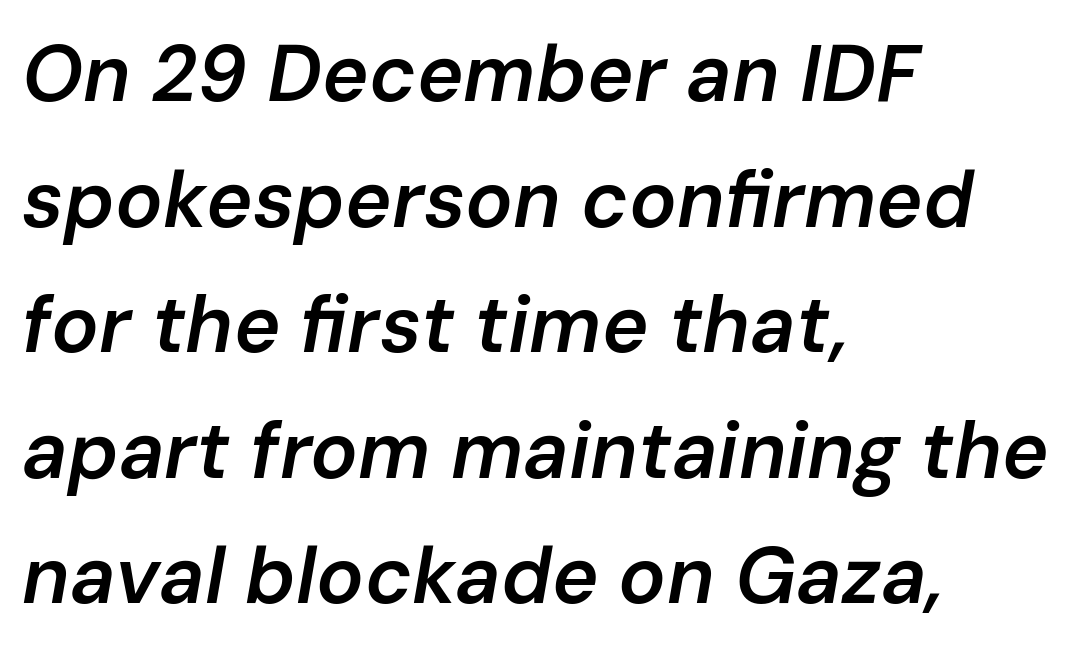
{"italic": "yes", "lean": "right", "slant_degrees": 10, "bold": "semi", "weight": "semibold", "width": "normal", "stroke_contrast": "low", "x_height": "medium", "monospaced": "no", "underline": "no", "align": "left", "line_spacing": "normal", "line_spacing_ratio": 1.59, "letter_spacing": "normal", "letter_spacing_em": 0.0, "glyph_px": 79}
